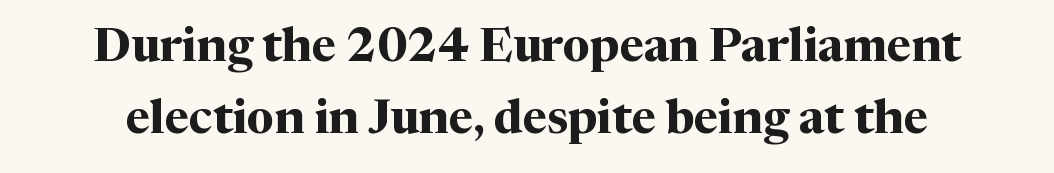
{"serif": "yes", "italic": "no", "bold": "yes", "weight": "bold", "width": "normal", "stroke_contrast": "medium", "x_height": "medium", "monospaced": "no", "underline": "no", "line_spacing": "normal", "line_spacing_ratio": 1.54, "letter_spacing": "normal", "letter_spacing_em": 0.0, "glyph_px": 47}
